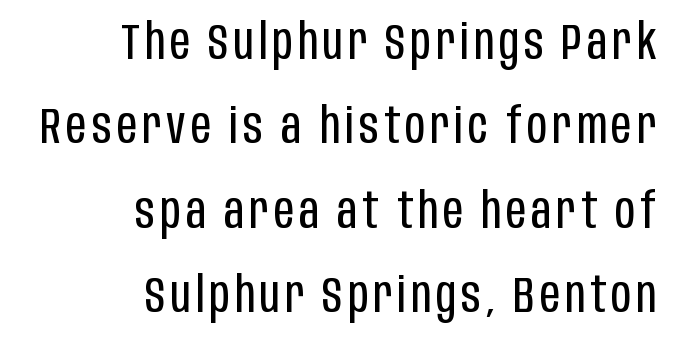
Q: Is the text bold? A: No.
Q: Is the text italic (slanted)? A: No, it is upright.
Q: Is the typeface a serif or a sans-serif typeface? A: Sans-serif.
Q: Is the text underlined? A: No.
Q: How is the paragraph aligned? A: Right-aligned.
Q: Is the spacing between lines tight, normal or loose? A: Normal.
Q: Width (condensed, normal, or wide)? A: Condensed.
Q: Stroke contrast? A: Low.
Q: x-height? A: Large.
Q: Monospaced? A: No.
